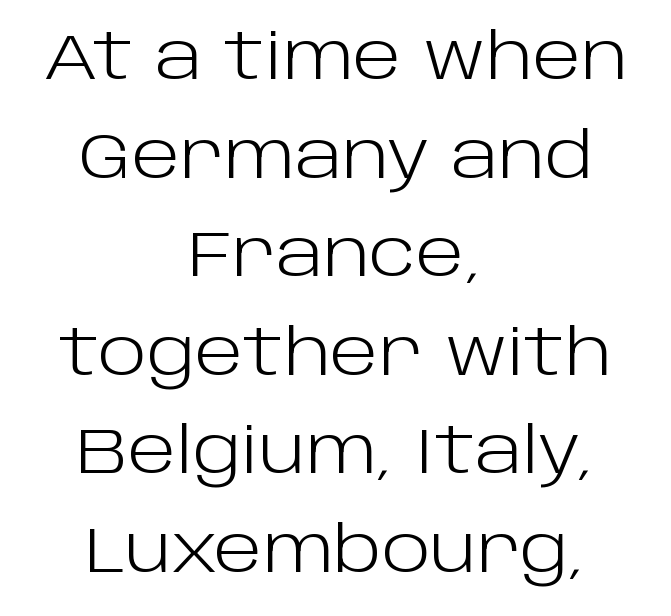
Descenders are the only things crossing below the line. Stroke thickness stays within the range of a standard reading face or lighter. Letter spacing: default. Students, observe: this is what conventionally led text looks like. Think of a printed novel: that variable character pitch is what you see here. The lettering stays uniformly vertical, giving the passage a roman look.
